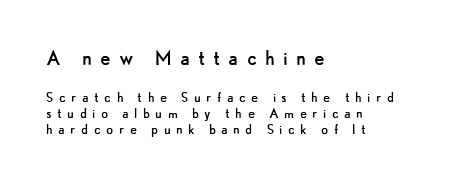
{"italic": "no", "bold": "no", "underline": "no", "align": "left", "line_spacing": "tight", "line_spacing_ratio": 1.0, "letter_spacing": "wide", "letter_spacing_em": 0.34, "larger_block": "first", "size_ratio": 1.5, "glyph_px": 24}
